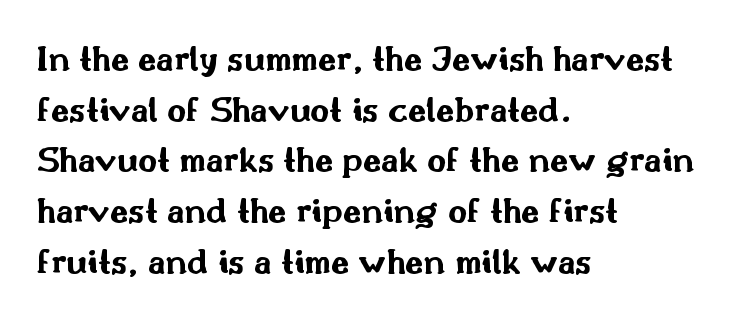
{"serif": "no", "italic": "no", "bold": "yes", "weight": "bold", "width": "wide", "stroke_contrast": "medium", "x_height": "small", "monospaced": "no", "underline": "no", "align": "left", "line_spacing": "normal", "line_spacing_ratio": 1.37, "letter_spacing": "normal", "letter_spacing_em": 0.0, "glyph_px": 37}
